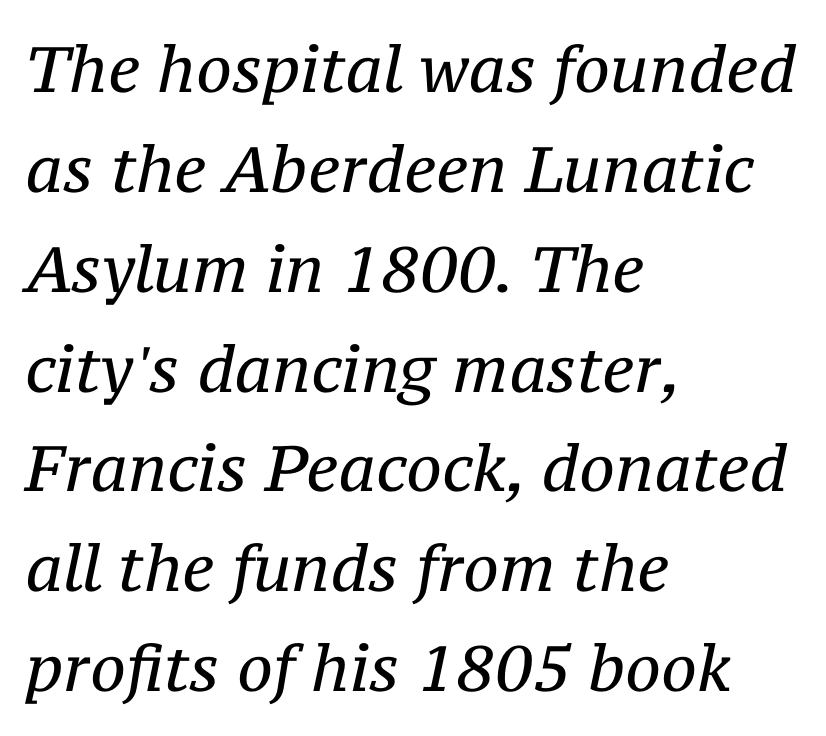
Q: Is the text bold? A: No.
Q: Is the text italic (slanted)? A: Yes, it leans right by about 12 degrees.
Q: Is the typeface a serif or a sans-serif typeface? A: Serif.
Q: Is the text underlined? A: No.
Q: How is the paragraph aligned? A: Left-aligned.
Q: Is the spacing between letters normal or unusually wide? A: Normal.
Q: Is the spacing between lines tight, normal or loose? A: Normal.
Q: Width (condensed, normal, or wide)? A: Normal.
Q: Stroke contrast? A: Medium.
Q: x-height? A: Medium.
Q: Monospaced? A: No.
